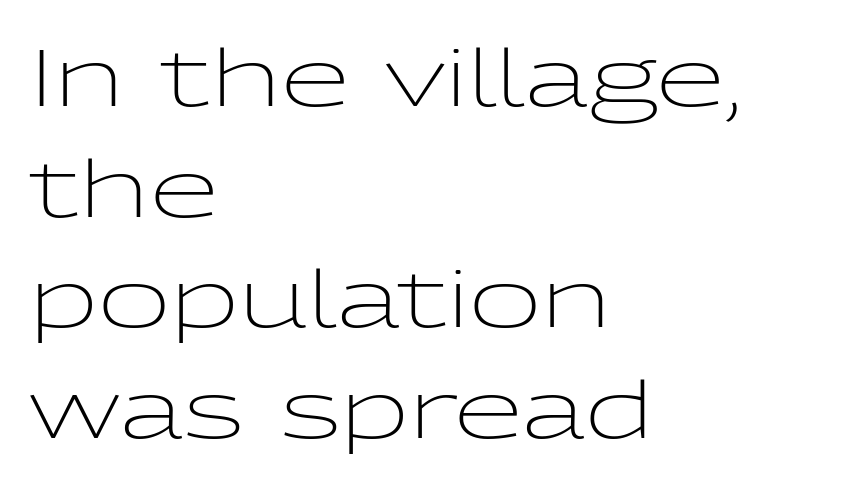
Q: Is the text bold? A: No.
Q: Is the text italic (slanted)? A: No, it is upright.
Q: Is the typeface a serif or a sans-serif typeface? A: Sans-serif.
Q: Is the text underlined? A: No.
Q: How is the paragraph aligned? A: Left-aligned.
Q: Is the spacing between letters normal or unusually wide? A: Normal.
Q: Is the spacing between lines tight, normal or loose? A: Normal.
Q: Width (condensed, normal, or wide)? A: Wide.
Q: Stroke contrast? A: Low.
Q: x-height? A: Medium.
Q: Monospaced? A: No.
